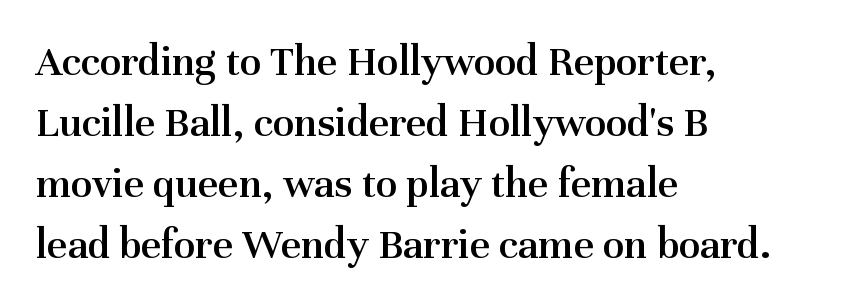
The image shows 44 px semibold serif type, upright; set left-aligned, normal line spacing (1.39x), normal letter spacing, not underlined; medium stroke contrast and a medium x-height.
